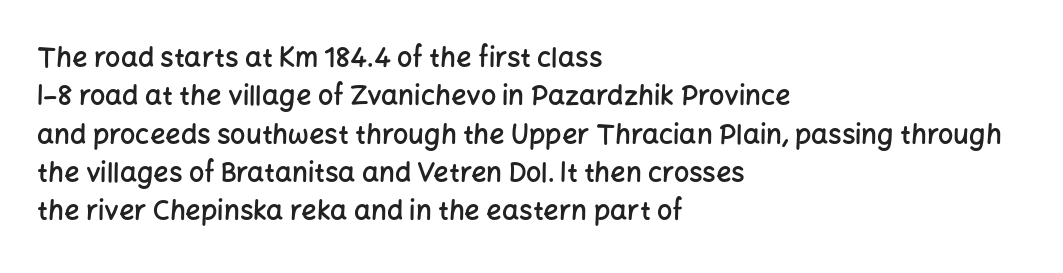
{"italic": "no", "bold": "semi", "underline": "no", "align": "left", "line_spacing": "normal", "line_spacing_ratio": 1.42, "letter_spacing": "normal", "letter_spacing_em": 0.0, "glyph_px": 27}
